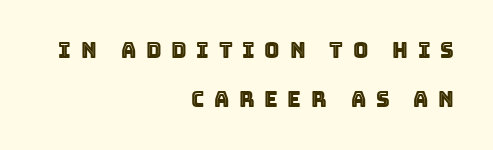
Notice the wide empty band between every row — that's loose leading. The gaps between neighbouring characters are conspicuously large. Quick note: underline off. This sample uses an upright cut, with every glyph sitting square on the baseline. Which margin do the lines hug? The right one — the left edge is uneven.
